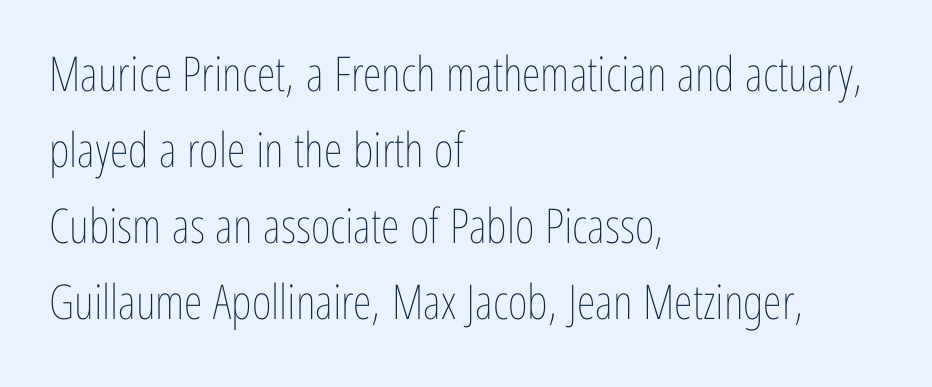
Is this a fixed-width face? No — the glyphs have proportional, varying widths. The tracking reads as untouched default to a designer's eye. The font's upright variant was chosen for this text. Compared with a centered layout, this one pins lines to the left instead. Bold? No — there's no thickening of the strokes. Underlining? Definitely not there.
